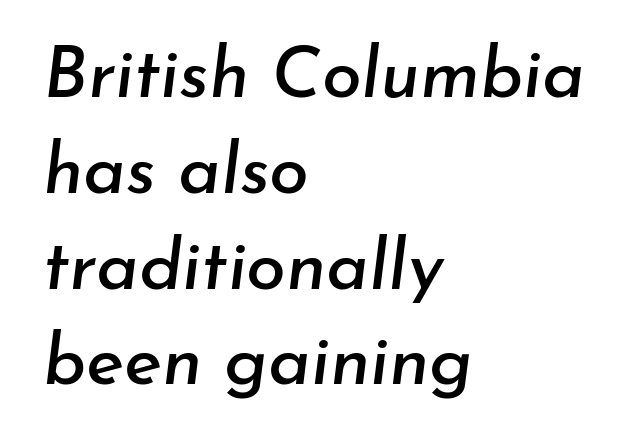
Default kerning and tracking; the words read as compact shapes. Vertical spacing — default. Underlining? Definitely not there. Visually the block forms a straight wall on the left and a jagged coastline on the right. Do the characters align in a grid? No, the font is proportional. Looking at the ascenders, they clearly lean.
